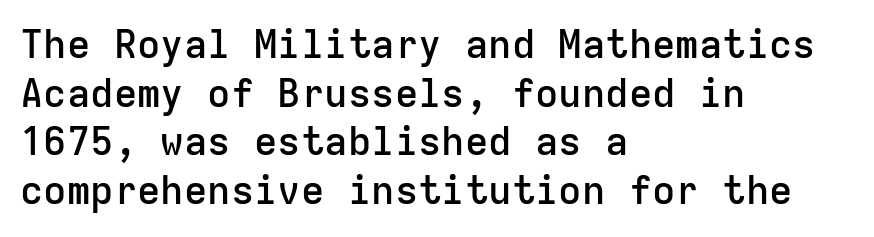
The image shows 39 px semibold sans-serif type, upright, monospaced; set left-aligned, normal line spacing (1.25x), normal letter spacing, not underlined; low stroke contrast and a medium x-height.
